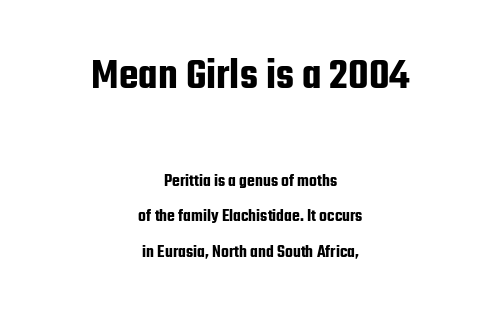
Q: Is the text italic (slanted)? A: No, it is upright.
Q: Is the typeface a serif or a sans-serif typeface? A: Sans-serif.
Q: Is the text underlined? A: No.
Q: How is the paragraph aligned? A: Centered.
Q: Is the spacing between letters normal or unusually wide? A: Normal.
Q: Is the spacing between lines tight, normal or loose? A: Loose.
Q: Which block of text is set in a larger size, the first (top) or the second (bottom)? A: The first (top) one.
Q: Width (condensed, normal, or wide)? A: Condensed.
Q: Stroke contrast? A: Low.
Q: x-height? A: Medium.
Q: Monospaced? A: No.
